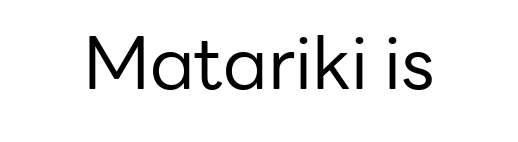
Compared with a typical body face, this is equally light or lighter still. This sample has the flowing, uneven cadence of proportional lettering. No italicization has been applied; the sample stays upright. Letterform terminals end flat and unadorned throughout the passage. The foot of each line stays bare and open.
